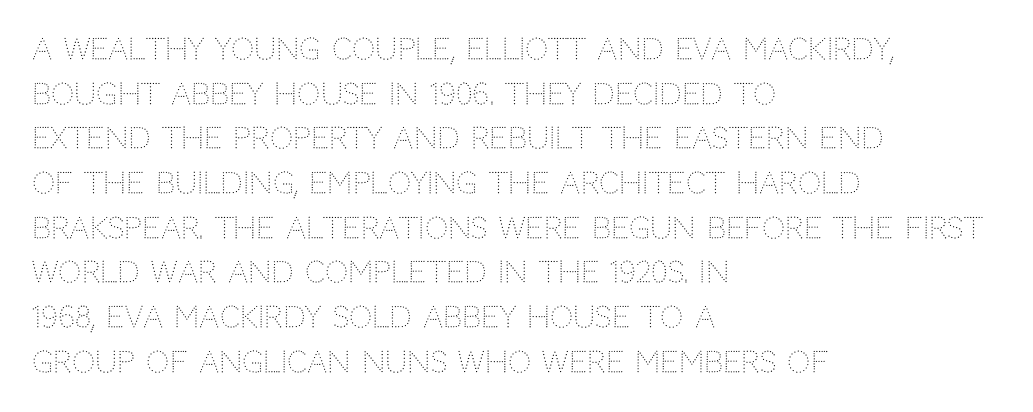
{"serif": "no", "italic": "no", "bold": "no", "weight": "light", "width": "normal", "stroke_contrast": "low", "x_height": "large", "monospaced": "no", "underline": "no", "align": "left", "line_spacing": "normal", "line_spacing_ratio": 1.54, "letter_spacing": "normal", "letter_spacing_em": 0.0, "glyph_px": 29}
